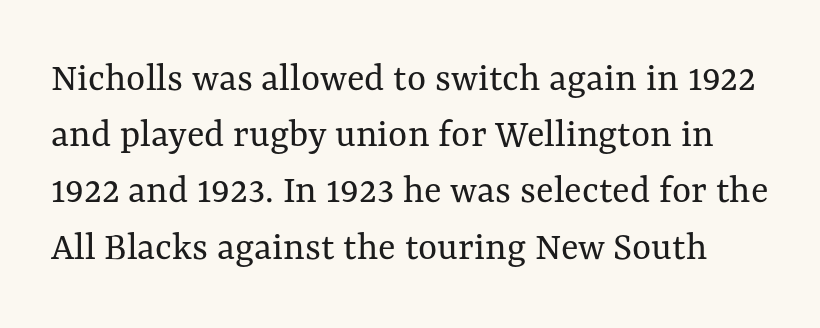
Q: Is the text bold? A: No.
Q: Is the text italic (slanted)? A: No, it is upright.
Q: Is the text underlined? A: No.
Q: Is the spacing between letters normal or unusually wide? A: Normal.
Q: Is the spacing between lines tight, normal or loose? A: Normal.
Q: Width (condensed, normal, or wide)? A: Normal.
Q: Stroke contrast? A: Medium.
Q: x-height? A: Medium.
Q: Monospaced? A: No.
